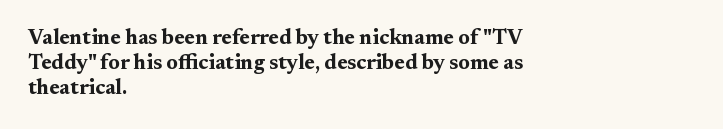
Q: Is the text bold? A: Yes.
Q: Is the text italic (slanted)? A: No, it is upright.
Q: Is the text underlined? A: No.
Q: How is the paragraph aligned? A: Left-aligned.
Q: Is the spacing between letters normal or unusually wide? A: Normal.
